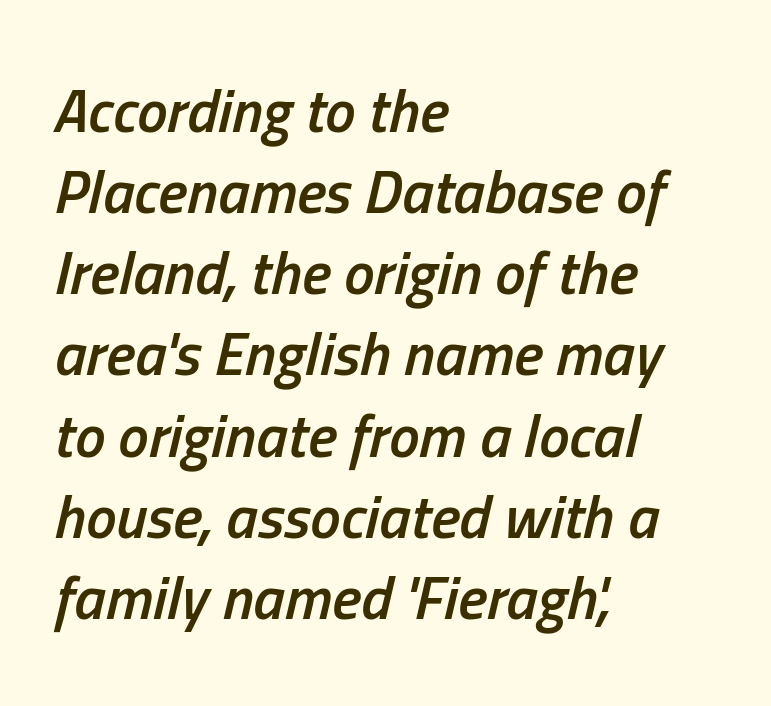
{"italic": "yes", "lean": "right", "slant_degrees": 13, "bold": "semi", "weight": "semibold", "width": "condensed", "stroke_contrast": "low", "x_height": "medium", "monospaced": "no", "underline": "no", "align": "left", "line_spacing": "normal", "line_spacing_ratio": 1.33, "letter_spacing": "normal", "letter_spacing_em": 0.0, "glyph_px": 61}
